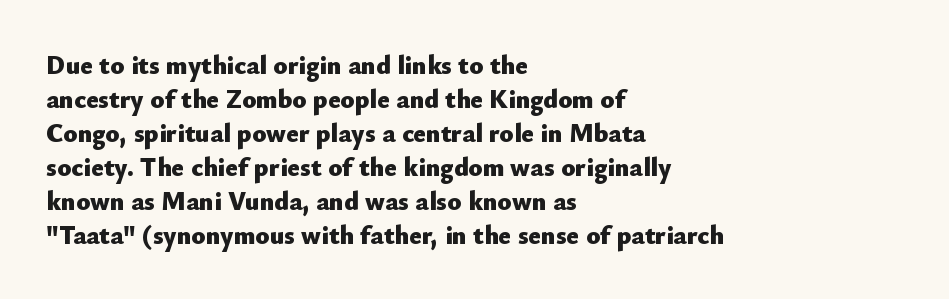
The image shows 26 px bold type, upright; set left-aligned, normal line spacing (1.31x), normal letter spacing, not underlined.
